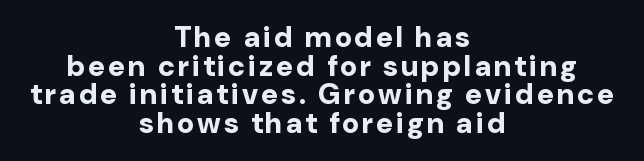
Q: Is the text bold? A: Yes.
Q: Is the text italic (slanted)? A: No, it is upright.
Q: Is the typeface a serif or a sans-serif typeface? A: Sans-serif.
Q: Is the text underlined? A: No.
Q: How is the paragraph aligned? A: Centered.
Q: Is the spacing between lines tight, normal or loose? A: Tight.
Q: Width (condensed, normal, or wide)? A: Normal.
Q: Stroke contrast? A: Low.
Q: x-height? A: Medium.
Q: Monospaced? A: No.
